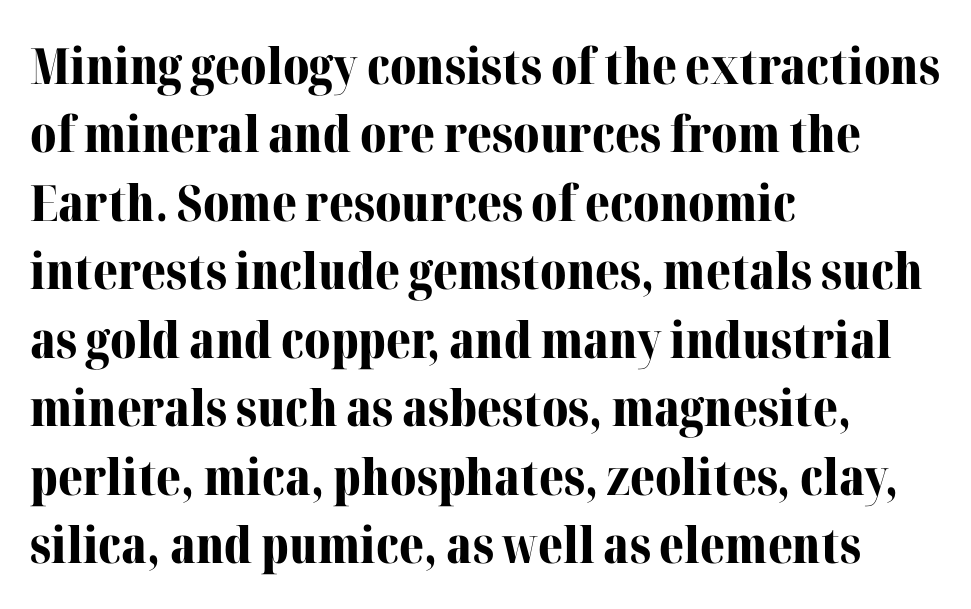
The image shows 50 px bold serif type, upright; set left-aligned, normal line spacing (1.37x), normal letter spacing, not underlined; medium stroke contrast and a medium x-height.
